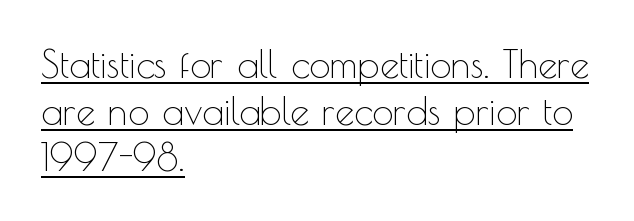
Q: Is the text bold? A: No.
Q: Is the text italic (slanted)? A: No, it is upright.
Q: Is the typeface a serif or a sans-serif typeface? A: Sans-serif.
Q: Is the text underlined? A: Yes.
Q: How is the paragraph aligned? A: Left-aligned.
Q: Is the spacing between letters normal or unusually wide? A: Normal.
Q: Width (condensed, normal, or wide)? A: Normal.
Q: x-height? A: Small.
Q: Monospaced? A: No.
